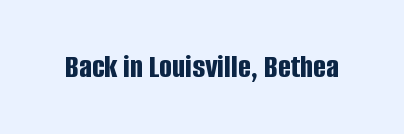
{"serif": "no", "italic": "no", "bold": "yes", "weight": "bold", "width": "condensed", "stroke_contrast": "low", "x_height": "large", "monospaced": "no", "underline": "no", "letter_spacing": "normal", "letter_spacing_em": 0.0, "glyph_px": 34}
